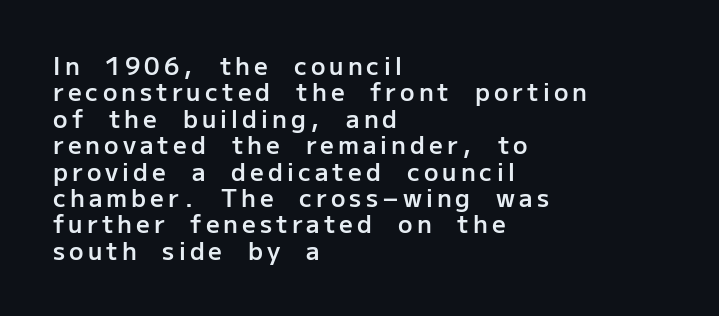
The string is rendered with underlining switched off. The specimen reads as upright at a glance. These words are printed semibold, heavier than regular yet not bold. Summary of vertical rhythm: compact, with narrow interline spacing. The compositor pushed each line to the left boundary.
